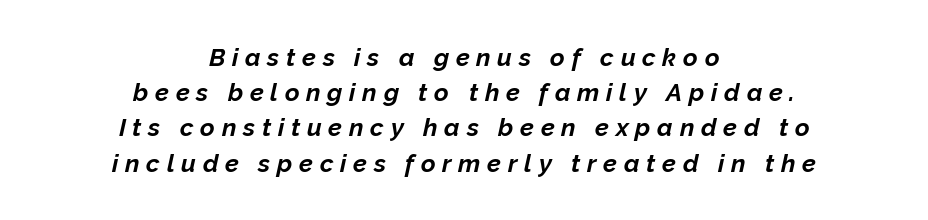
The image shows 25 px bold type, italic (leaning right); set centered, normal line spacing (1.41x), unusually wide letter spacing (+0.27 em), not underlined.
